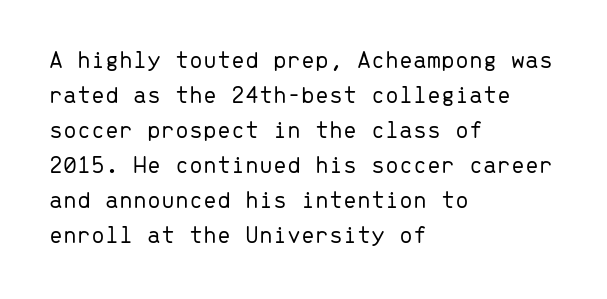
The image shows 25 px text type, upright; set left-aligned, normal line spacing (1.4x), normal letter spacing, not underlined.
